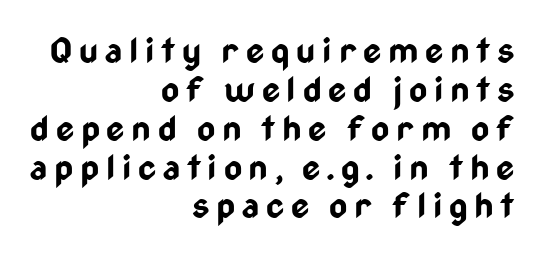
The image shows 35 px bold, condensed sans-serif type, upright; set right-aligned, tight line spacing (1.11x), not underlined; low stroke contrast and a medium x-height.
